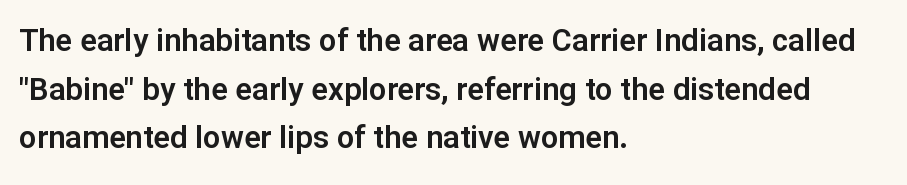
{"serif": "no", "italic": "no", "width": "normal", "stroke_contrast": "low", "x_height": "medium", "monospaced": "no", "underline": "no", "align": "left", "line_spacing": "normal", "line_spacing_ratio": 1.57, "letter_spacing": "normal", "letter_spacing_em": 0.0, "glyph_px": 31}
